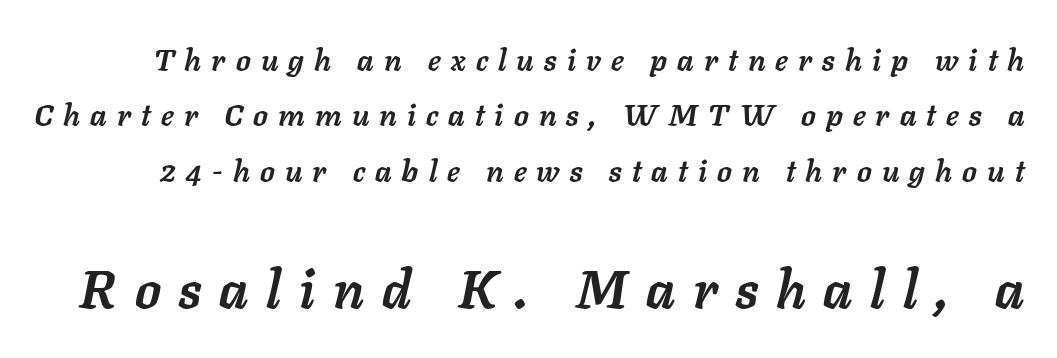
The image shows 53 px semibold type, italic (leaning right); set line spacing 1.85x, unusually wide letter spacing (+0.34 em), not underlined; the second (bottom) block is 1.77x larger; low stroke contrast and a medium x-height.
